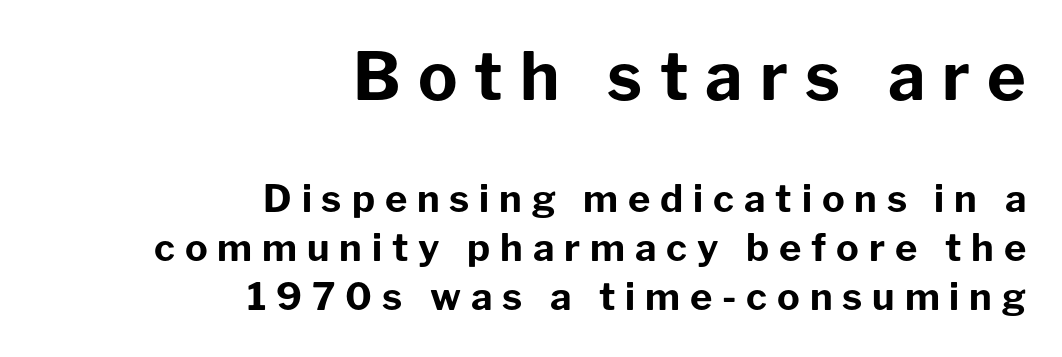
The font's upright variant was chosen for this text. Plenty of ink on the page — the face is bold. Short note: letters widely spaced. The space between consecutive lines is moderate. Reading top to bottom, the characters get smaller at the block break.
